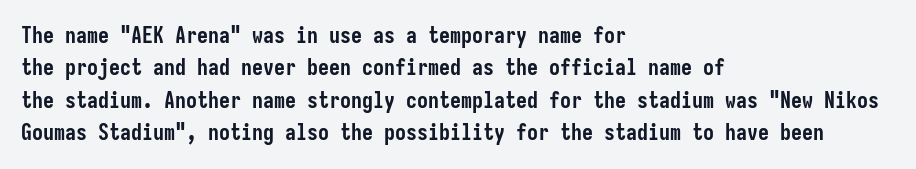
The image shows 22 px bold type, upright; set left-aligned, normal line spacing (1.47x), normal letter spacing, not underlined.
